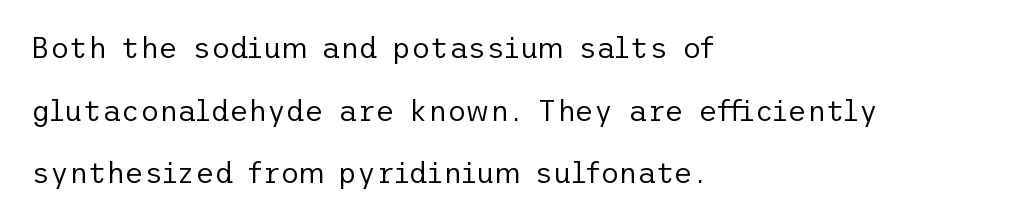
{"serif": "no", "italic": "no", "bold": "no", "weight": "regular", "width": "normal", "stroke_contrast": "low", "x_height": "medium", "underline": "no", "align": "left", "line_spacing": "loose", "line_spacing_ratio": 2.16, "letter_spacing": "normal", "letter_spacing_em": 0.0, "glyph_px": 29}
